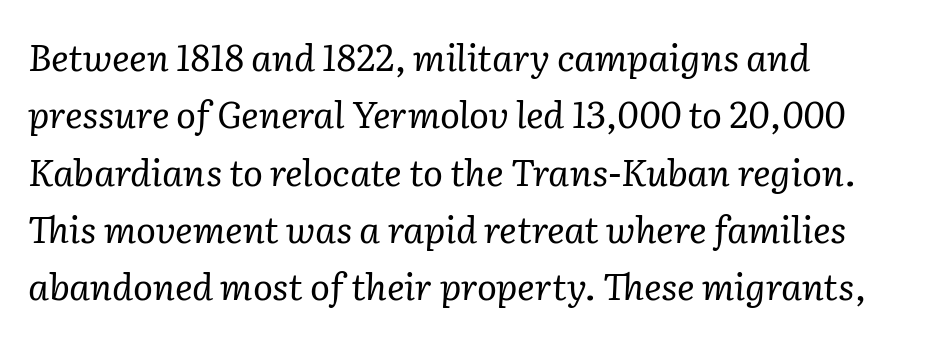
{"serif": "yes", "italic": "yes", "lean": "right", "slant_degrees": 2, "bold": "no", "weight": "regular", "width": "normal", "stroke_contrast": "low", "x_height": "medium", "monospaced": "no", "underline": "no", "align": "left", "line_spacing": "normal", "line_spacing_ratio": 1.55, "letter_spacing": "normal", "letter_spacing_em": 0.0, "glyph_px": 37}
